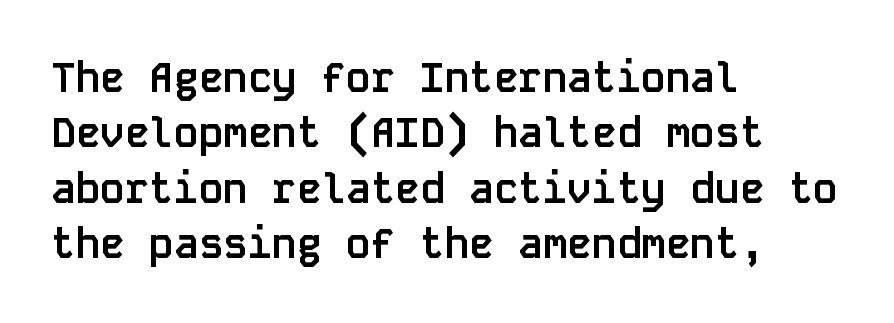
Italic? Not at all — the glyphs are vertical. Clear beneath every line of the passage. This sample is left-justified, so line endings fall wherever the words run out. A typesetter would call this leading conventional body-copy spacing.
